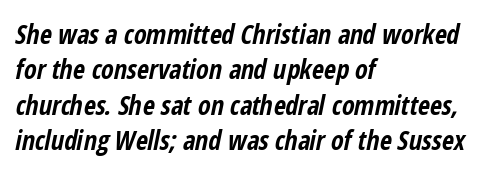
A dark, heavy texture on the line: the type is bold. Compared with typical paragraphs, the rows here are spaced about the same. Caption: standard tracking, unaltered. The foot of each line stays bare and open. A student would call this left alignment; a typographer would say flush left, rag right. Does the lettering tilt? It does — this is italic.
